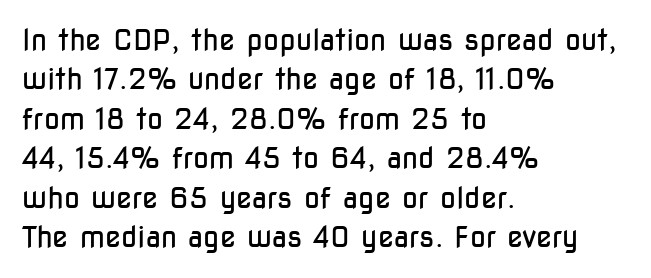
Q: Is the text bold? A: No.
Q: Is the text italic (slanted)? A: No, it is upright.
Q: Is the typeface a serif or a sans-serif typeface? A: Sans-serif.
Q: Is the text underlined? A: No.
Q: How is the paragraph aligned? A: Left-aligned.
Q: Is the spacing between letters normal or unusually wide? A: Normal.
Q: Is the spacing between lines tight, normal or loose? A: Normal.
Q: Width (condensed, normal, or wide)? A: Condensed.
Q: Stroke contrast? A: Low.
Q: x-height? A: Medium.
Q: Monospaced? A: No.
